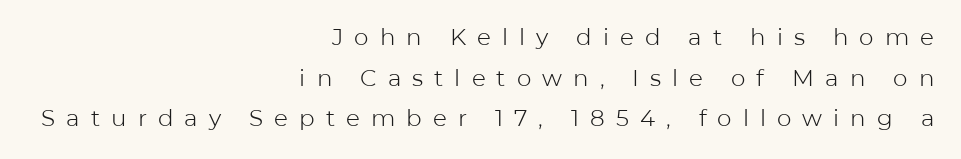
The image shows 23 px text type, upright; set right-aligned, line spacing 1.77x, unusually wide letter spacing (+0.48 em), not underlined.
